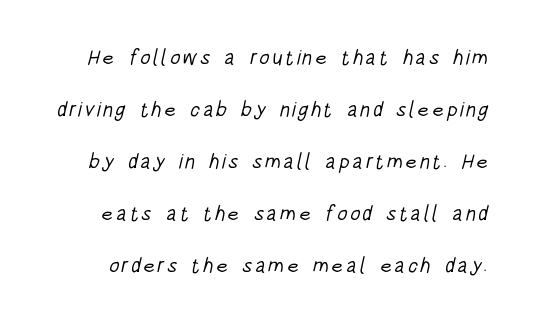
{"bold": "no", "underline": "no", "line_spacing": "loose", "line_spacing_ratio": 2.48, "glyph_px": 21}
